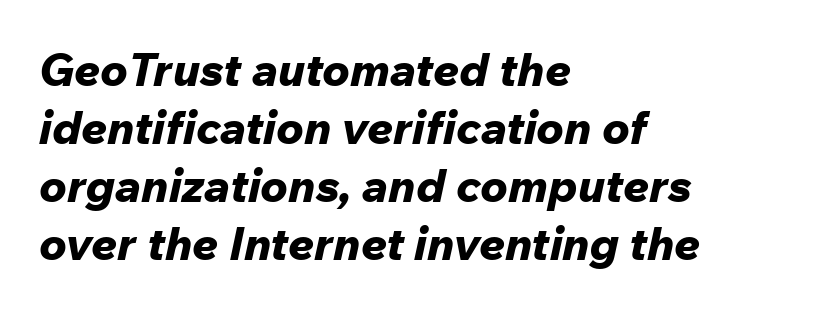
In terms of posture, this sample is oblique. The rendering uses a moderate line-height, typical for paragraphs. The strokes are fattened all the way to bold. In terms of letterspacing, this is plain default setting. The lines are quadded left.
